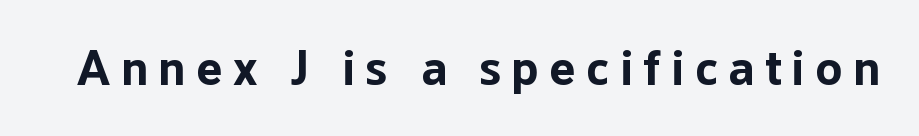
{"serif": "no", "italic": "no", "bold": "yes", "weight": "bold", "width": "normal", "stroke_contrast": "low", "x_height": "medium", "monospaced": "no", "underline": "no", "letter_spacing": "wide", "letter_spacing_em": 0.22, "glyph_px": 49}
